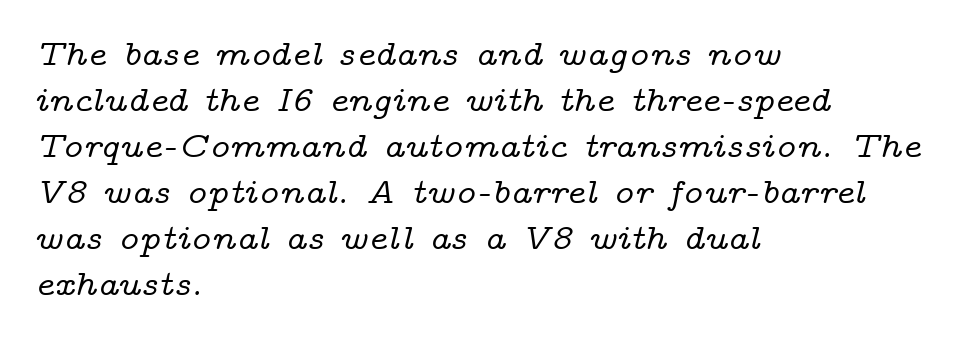
Q: Is the text italic (slanted)? A: Yes, it leans right by about 14 degrees.
Q: Is the typeface a serif or a sans-serif typeface? A: Serif.
Q: Is the text underlined? A: No.
Q: How is the paragraph aligned? A: Left-aligned.
Q: Is the spacing between letters normal or unusually wide? A: Normal.
Q: Is the spacing between lines tight, normal or loose? A: Normal.
Q: Width (condensed, normal, or wide)? A: Wide.
Q: Stroke contrast? A: Low.
Q: x-height? A: Medium.
Q: Monospaced? A: No.
